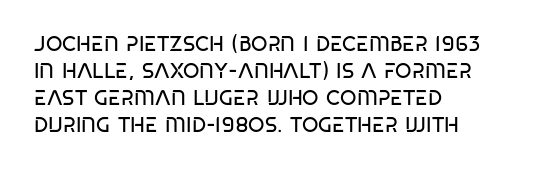
The image shows 21 px text type, upright; set left-aligned, normal line spacing (1.29x), normal letter spacing, not underlined.
